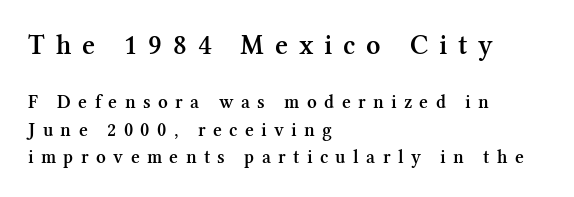
The image shows 28 px semibold serif type, upright; set left-aligned, normal line spacing (1.45x), unusually wide letter spacing (+0.39 em), not underlined; the first (top) block is 1.47x larger; medium stroke contrast and a medium x-height.
